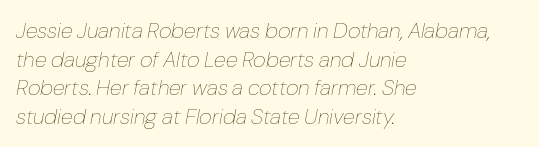
Q: Is the text bold? A: No.
Q: Is the text italic (slanted)? A: Yes, it leans right by about 10 degrees.
Q: Is the text underlined? A: No.
Q: How is the paragraph aligned? A: Left-aligned.
Q: Is the spacing between letters normal or unusually wide? A: Normal.
Q: Is the spacing between lines tight, normal or loose? A: Normal.
